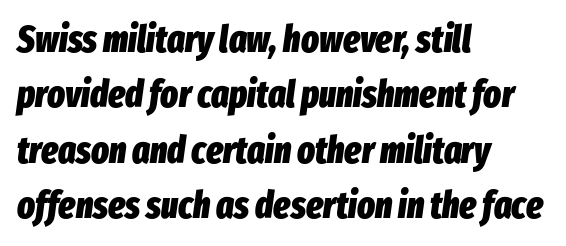
I'd describe the lettering as bold — thick and assertive. This is oblique type, the kind used for emphasis or titles. You could not count columns in this text — the font is proportionally spaced. Line starts are locked; line ends wander. Caption: standard tracking, unaltered. The foot of each line stays bare and open.
